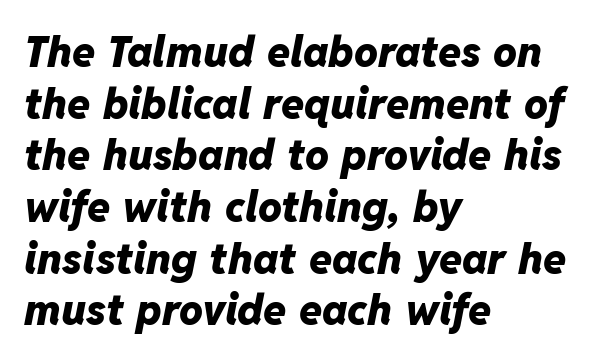
Each glyph is drawn with heavy, bold strokes. The line texture is even and compact thanks to regular tracking. Nobody drew a line under any word here. Leftover space on each line is placed entirely after the last word. Proportional: the letters do not fall into vertical columns. Observe the lean: these are italic letterforms.
